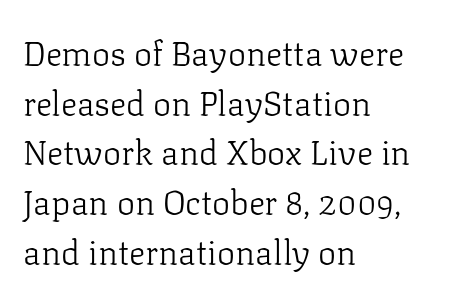
A typesetter would call this proportional, since set widths differ per character. The rag falls on the right side of this text block. In terms of letterform style, serifs are clearly present. Is the type heavy? It reads as light-to-regular instead. Tracking here is standard; glyphs follow each other at the usual distance.
